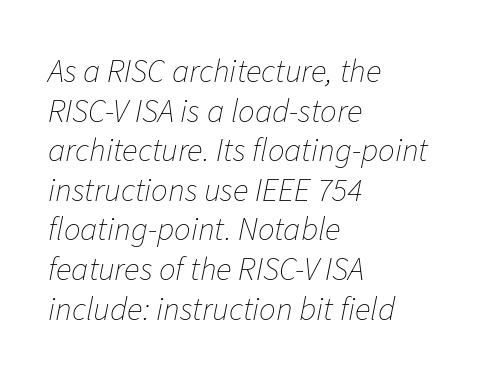
{"italic": "yes", "lean": "right", "slant_degrees": 11, "bold": "no", "weight": "thin", "width": "normal", "stroke_contrast": "low", "x_height": "medium", "monospaced": "no", "underline": "no", "align": "left", "line_spacing_ratio": 1.2, "letter_spacing": "normal", "letter_spacing_em": 0.0, "glyph_px": 33}
